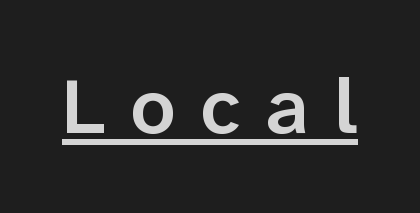
The image shows 79 px semibold sans-serif type, upright; set unusually wide letter spacing (+0.32 em), underlined; low stroke contrast and a medium x-height.
